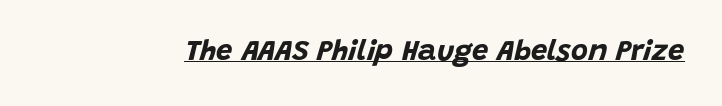
{"italic": "yes", "lean": "right", "slant_degrees": 15, "bold": "yes", "weight": "bold", "width": "normal", "stroke_contrast": "low", "x_height": "large", "monospaced": "no", "underline": "yes", "letter_spacing": "normal", "letter_spacing_em": 0.0, "glyph_px": 29}
